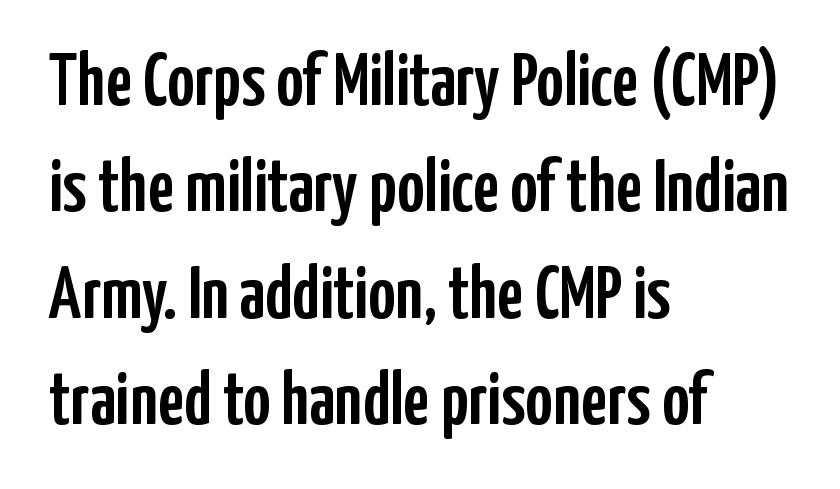
The image shows 75 px condensed sans-serif type, upright; set left-aligned, normal line spacing (1.42x), normal letter spacing, not underlined; low stroke contrast and a medium x-height.
